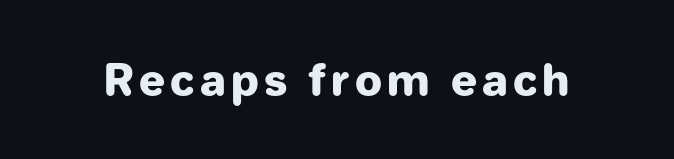
The image shows 43 px heavy sans-serif type, upright; set not underlined; low stroke contrast and a medium x-height.
